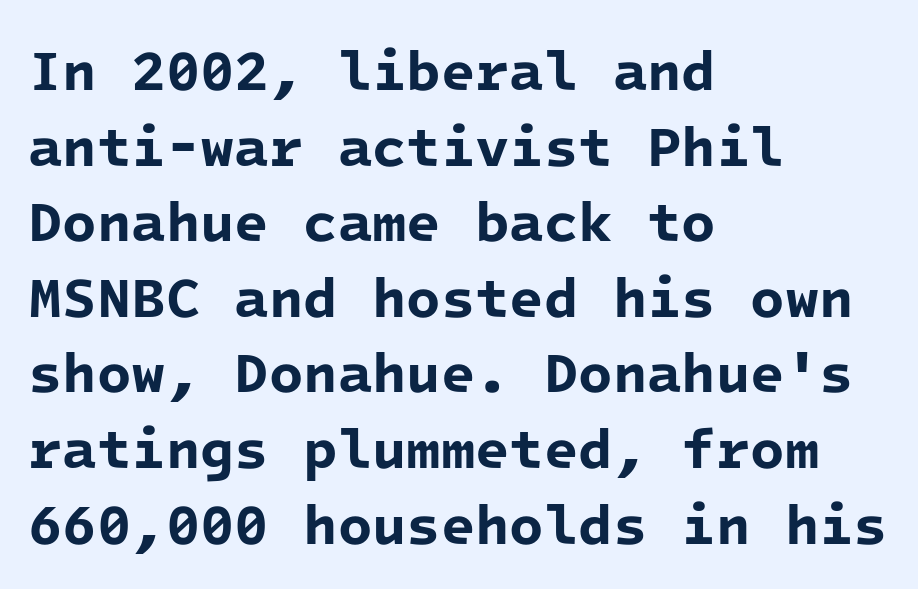
Q: Is the text bold? A: Yes.
Q: Is the typeface a serif or a sans-serif typeface? A: Sans-serif.
Q: Is the text underlined? A: No.
Q: How is the paragraph aligned? A: Left-aligned.
Q: Is the spacing between letters normal or unusually wide? A: Normal.
Q: Is the spacing between lines tight, normal or loose? A: Normal.
Q: Width (condensed, normal, or wide)? A: Normal.
Q: Stroke contrast? A: Low.
Q: x-height? A: Medium.
Q: Monospaced? A: Yes.
